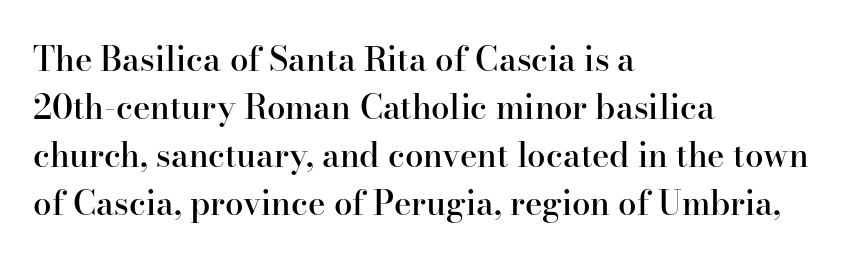
The font's upright variant was chosen for this text. Has an underline been added? It has not. Here the designer chose a conventional face with non-uniform glyph widths. Honestly, the row spacing looks completely unremarkable.
